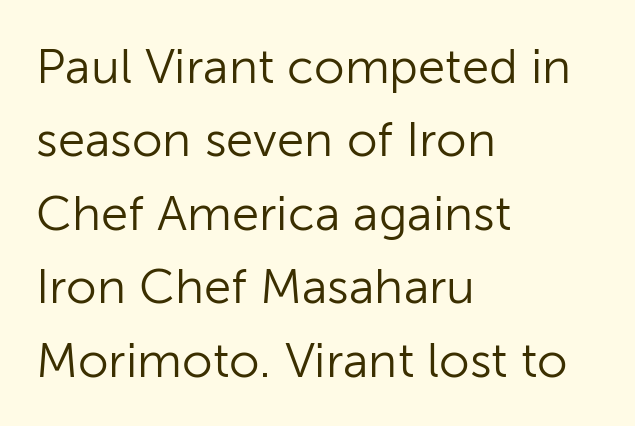
{"serif": "no", "italic": "no", "bold": "no", "weight": "light", "width": "normal", "stroke_contrast": "low", "x_height": "medium", "monospaced": "no", "underline": "no", "align": "left", "line_spacing": "normal", "line_spacing_ratio": 1.5, "letter_spacing": "normal", "letter_spacing_em": 0.0, "glyph_px": 49}
